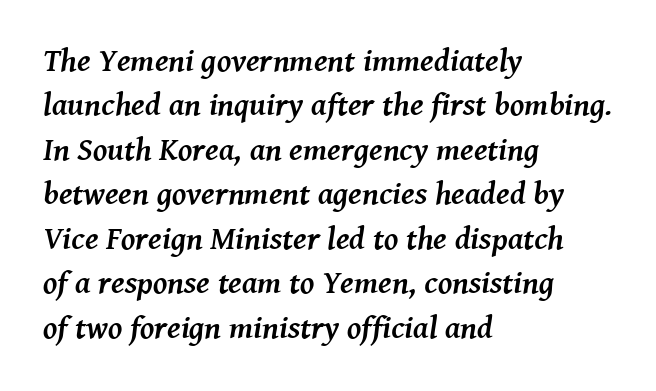
Vertical spacing — default. There is no visible air inserted between adjacent glyphs. These lines are rendered in a variable-pitch font. Lines of text with bare space underneath. If you drew a line through each stem, it would be angled. I'd describe the lettering as bold — thick and assertive.
